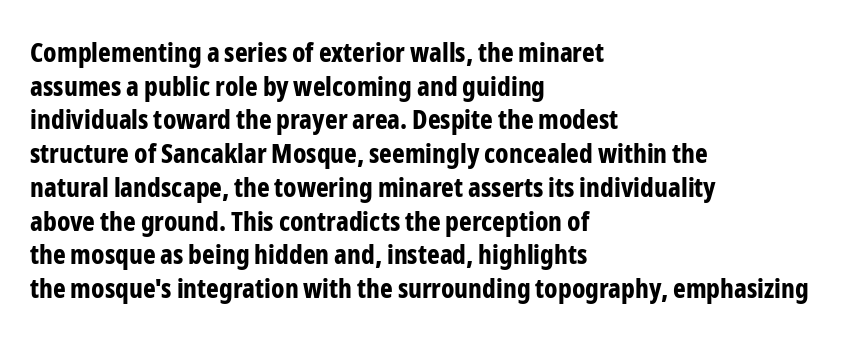
{"italic": "no", "bold": "yes", "underline": "no", "align": "left", "line_spacing": "normal", "line_spacing_ratio": 1.25, "letter_spacing": "normal", "letter_spacing_em": 0.0, "glyph_px": 27}
